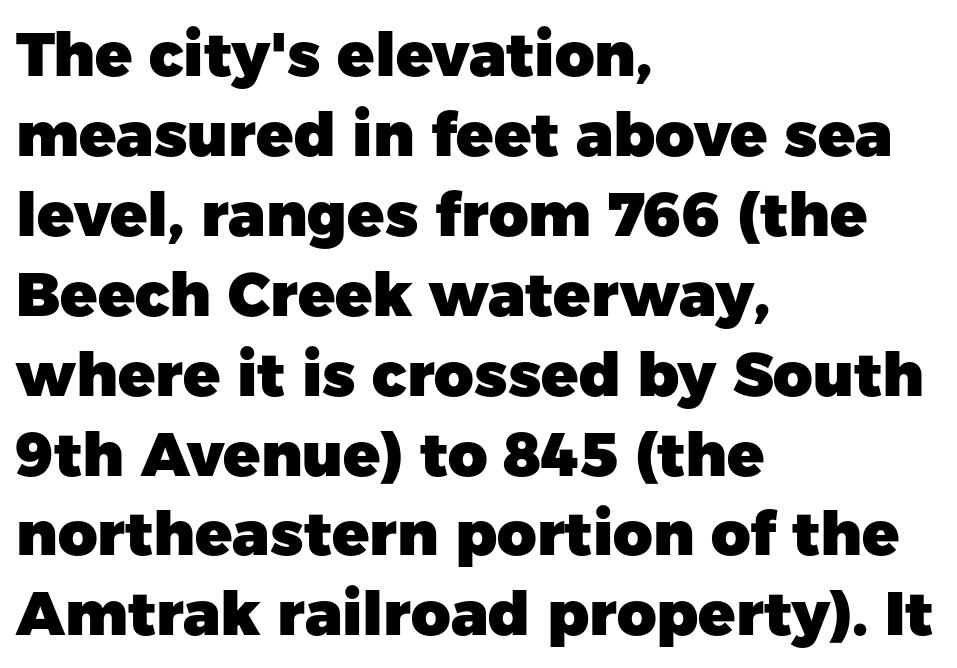
The vertical gap from one line to the next is medium. The characters look thick and weighty, a clear bold. The gaps between neighbouring characters are ordinary and unremarkable. Vertical strokes here are truly vertical. Spacing verdict: proportional, widths tailored to each character. The glyphs are unaccompanied by any horizontal stroke below them.
